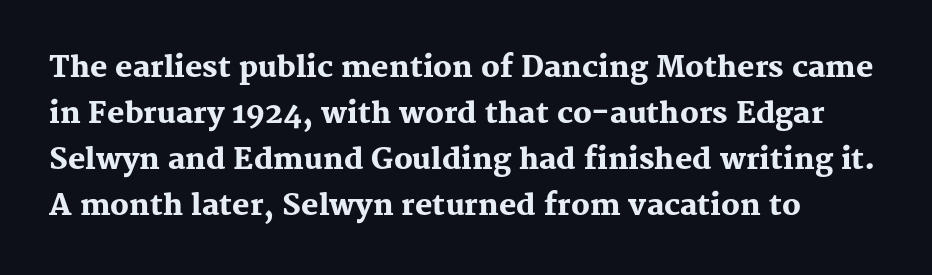
The image shows 29 px heavy serif type, upright; set normal line spacing (1.59x), normal letter spacing, not underlined; medium stroke contrast and a medium x-height.
